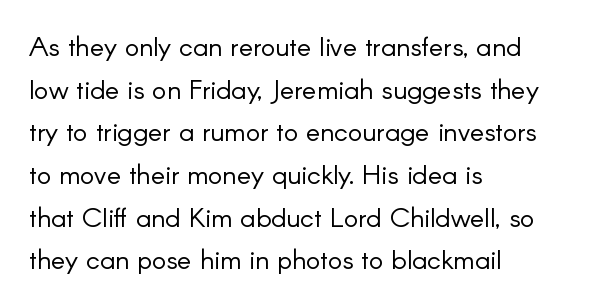
The ragged edge is on the right, which tells us the setting is flush left. Vertical strokes here are truly vertical. Heaviness? Minimal to ordinary, like unemphasized prose. Lines of text with bare space underneath.
